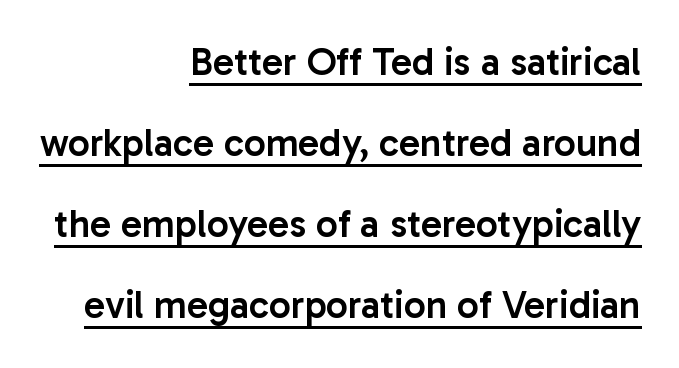
{"serif": "no", "italic": "no", "bold": "semi", "weight": "semibold", "width": "normal", "stroke_contrast": "low", "x_height": "medium", "monospaced": "no", "underline": "yes", "align": "right", "line_spacing": "loose", "line_spacing_ratio": 2.08, "letter_spacing": "normal", "letter_spacing_em": 0.0, "glyph_px": 39}
